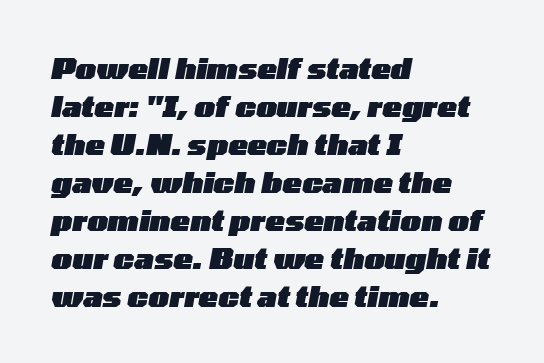
The image shows 29 px heavy, wide type, italic (leaning right); set left-aligned, normal line spacing (1.31x), normal letter spacing, not underlined; low stroke contrast and a medium x-height.
